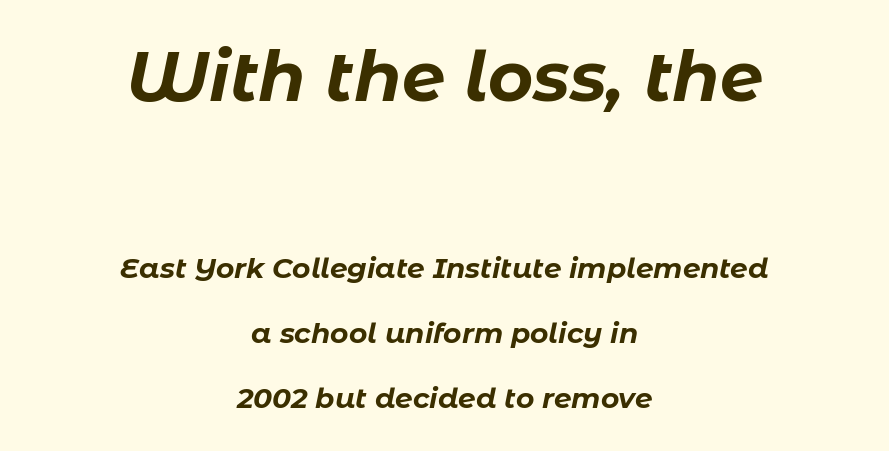
The image shows 69 px bold type, italic (leaning right); set centered, loose line spacing (2.33x), normal letter spacing, not underlined; the first (top) block is 2.46x larger; low stroke contrast and a medium x-height.
